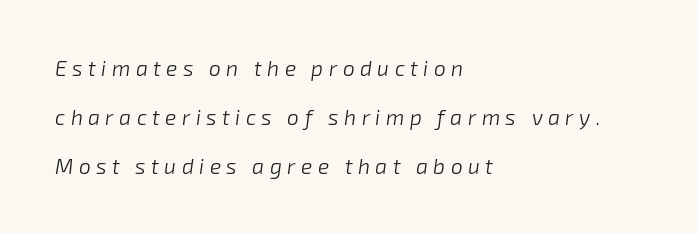
{"italic": "yes", "lean": "right", "slant_degrees": 8, "bold": "no", "underline": "no", "align": "left", "line_spacing": "loose", "line_spacing_ratio": 2.33, "letter_spacing": "wide", "letter_spacing_em": 0.26, "glyph_px": 21}
